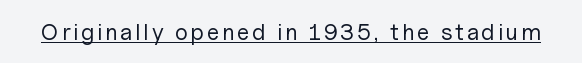
Upright lettering throughout. Honestly, the underline is the first thing you notice here. Vertical stems look standard width or narrower in stroke.
